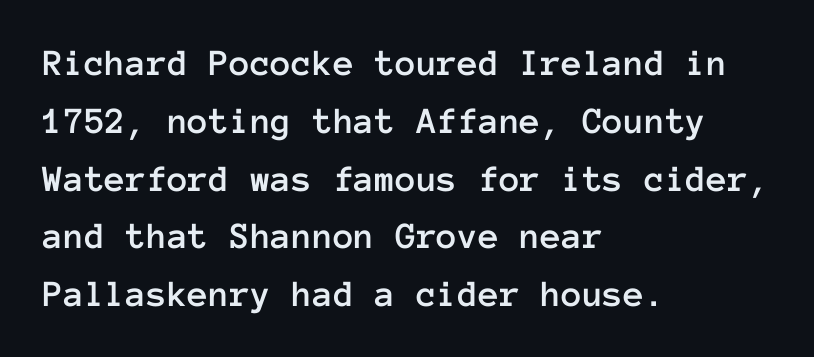
{"italic": "no", "width": "normal", "stroke_contrast": "low", "x_height": "medium", "monospaced": "yes", "underline": "no", "align": "left", "line_spacing": "normal", "line_spacing_ratio": 1.52, "letter_spacing": "normal", "letter_spacing_em": 0.0, "glyph_px": 38}
